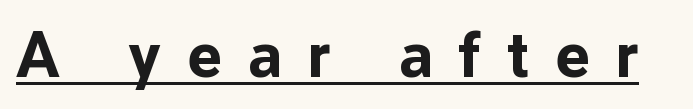
{"serif": "no", "italic": "no", "bold": "yes", "weight": "bold", "width": "normal", "stroke_contrast": "low", "x_height": "medium", "monospaced": "no", "underline": "yes", "letter_spacing": "wide", "letter_spacing_em": 0.4, "glyph_px": 65}
